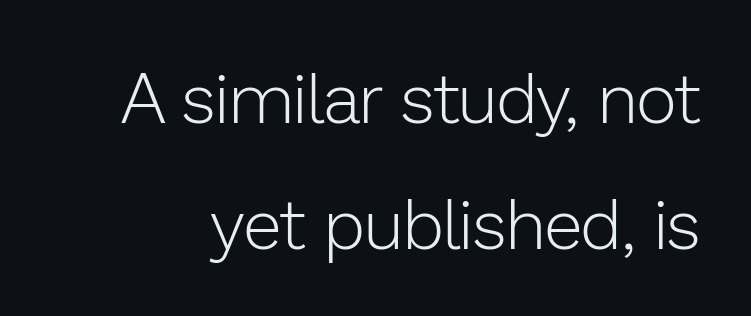
The strip under each line holds only bare page. This sample has the flowing, uneven cadence of proportional lettering. No extra ink here — the face is not bold. In terms of letterspacing, this is plain default setting. In terms of posture, this sample is upright.
